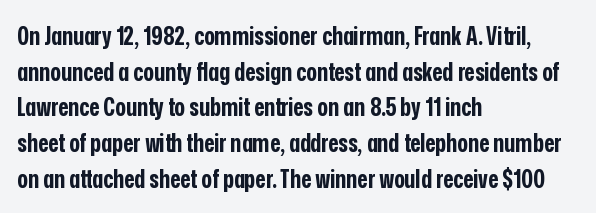
This rendering leaves character spacing at its baseline value. Any mark beneath the type? The region is blank. This is roman type, the default non-slanted kind. Pretty heavy lettering here — definitely bold. Notice how descenders clear the ascenders below comfortably — that's standard leading. All the whitespace from short lines collects on the right.
